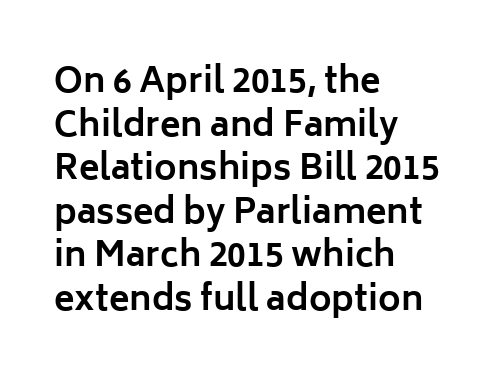
Q: Is the text bold? A: Yes.
Q: Is the text italic (slanted)? A: No, it is upright.
Q: Is the typeface a serif or a sans-serif typeface? A: Sans-serif.
Q: Is the text underlined? A: No.
Q: How is the paragraph aligned? A: Left-aligned.
Q: Is the spacing between letters normal or unusually wide? A: Normal.
Q: Is the spacing between lines tight, normal or loose? A: Normal.
Q: Width (condensed, normal, or wide)? A: Normal.
Q: Stroke contrast? A: Low.
Q: x-height? A: Medium.
Q: Monospaced? A: No.
